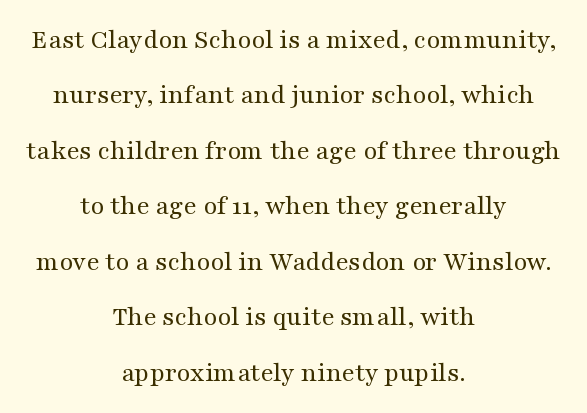
{"serif": "yes", "italic": "no", "bold": "no", "weight": "regular", "width": "wide", "stroke_contrast": "medium", "x_height": "medium", "monospaced": "no", "underline": "no", "align": "center", "line_spacing": "loose", "line_spacing_ratio": 1.98, "letter_spacing": "normal", "letter_spacing_em": 0.0, "glyph_px": 28}
